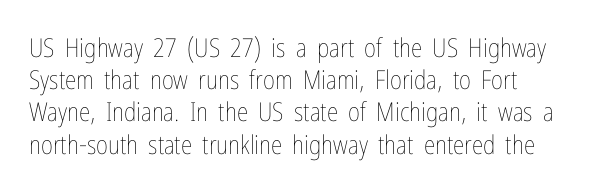
The image shows 26 px text type, upright; set left-aligned, line spacing 1.24x, normal letter spacing, not underlined.
